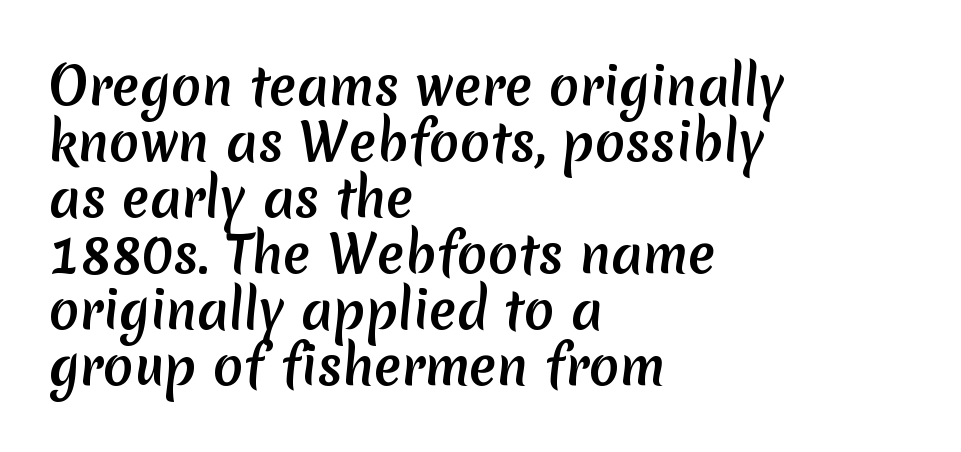
Q: Is the typeface a serif or a sans-serif typeface? A: Sans-serif.
Q: Is the text underlined? A: No.
Q: How is the paragraph aligned? A: Left-aligned.
Q: Is the spacing between letters normal or unusually wide? A: Normal.
Q: Is the spacing between lines tight, normal or loose? A: Tight.
Q: Width (condensed, normal, or wide)? A: Normal.
Q: Stroke contrast? A: Medium.
Q: x-height? A: Medium.
Q: Monospaced? A: No.
